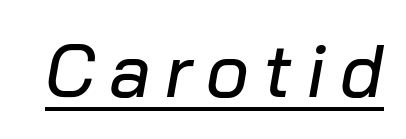
{"italic": "yes", "lean": "right", "slant_degrees": 10, "width": "normal", "stroke_contrast": "low", "x_height": "medium", "monospaced": "no", "underline": "yes", "glyph_px": 74}
